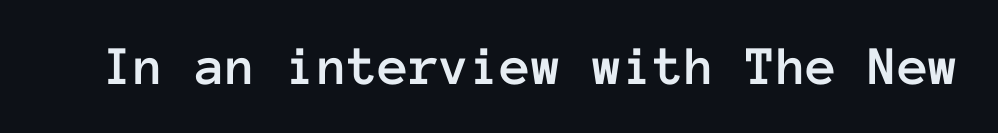
Q: Is the text italic (slanted)? A: No, it is upright.
Q: Is the text underlined? A: No.
Q: Is the spacing between letters normal or unusually wide? A: Normal.
Q: Width (condensed, normal, or wide)? A: Normal.
Q: Stroke contrast? A: Low.
Q: x-height? A: Medium.
Q: Monospaced? A: Yes.
